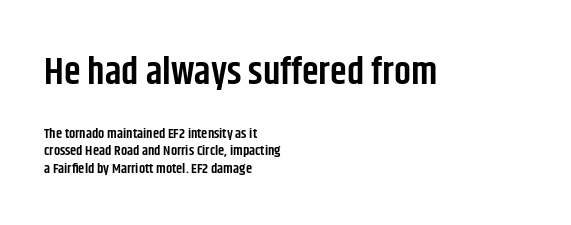
{"serif": "no", "italic": "no", "bold": "semi", "weight": "semibold", "width": "condensed", "stroke_contrast": "low", "x_height": "large", "monospaced": "no", "underline": "no", "align": "left", "line_spacing": "normal", "line_spacing_ratio": 1.27, "letter_spacing": "normal", "letter_spacing_em": 0.0, "larger_block": "first", "size_ratio": 2.71, "glyph_px": 38}
